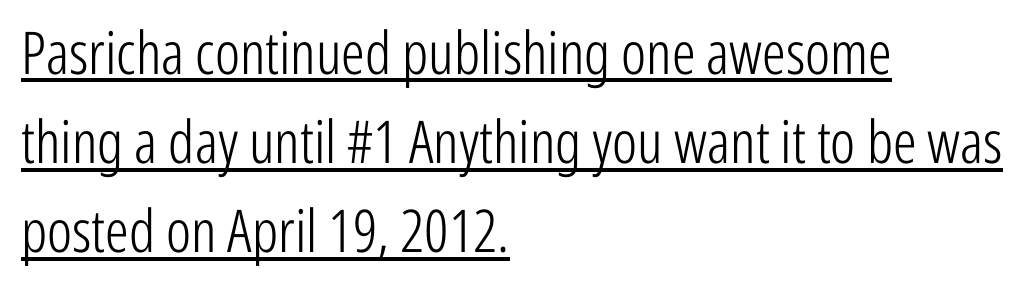
{"serif": "no", "italic": "no", "bold": "no", "weight": "light", "width": "condensed", "stroke_contrast": "low", "x_height": "medium", "monospaced": "no", "underline": "yes", "align": "left", "line_spacing": "normal", "line_spacing_ratio": 1.51, "letter_spacing": "normal", "letter_spacing_em": 0.0, "glyph_px": 59}
